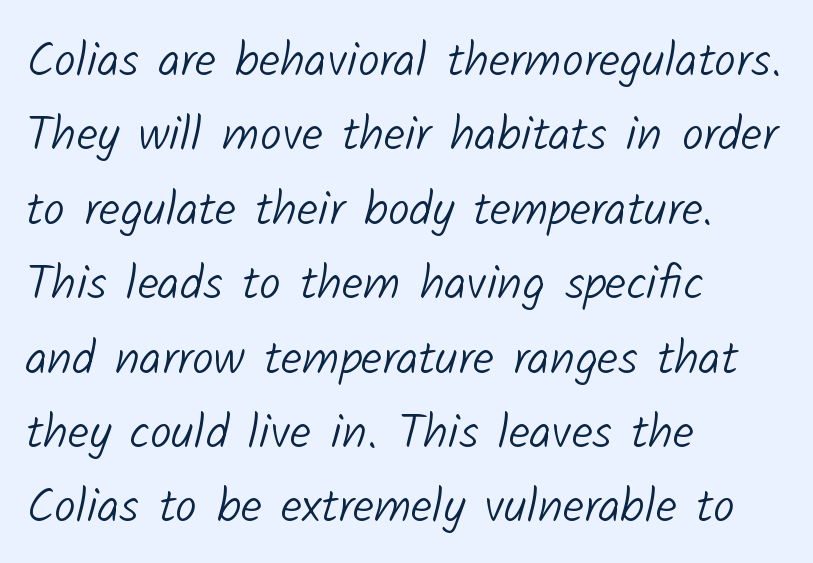
Q: Is the text bold? A: No.
Q: Is the typeface a serif or a sans-serif typeface? A: Sans-serif.
Q: Is the text underlined? A: No.
Q: How is the paragraph aligned? A: Left-aligned.
Q: Is the spacing between letters normal or unusually wide? A: Normal.
Q: Is the spacing between lines tight, normal or loose? A: Normal.
Q: Width (condensed, normal, or wide)? A: Normal.
Q: Stroke contrast? A: Low.
Q: x-height? A: Medium.
Q: Monospaced? A: No.
